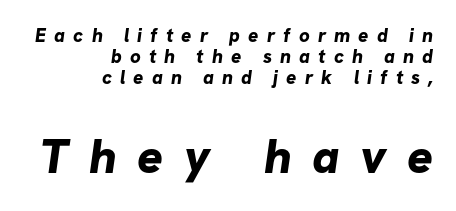
The characters look thick and weighty, a clear bold. Compared with typical paragraphs, the rows here are closer together. Layout note: lines flush right. The face used here is rendered with a markedly widened letterfit.
